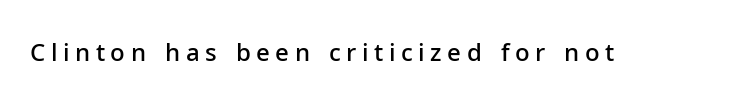
The image shows 24 px text type, upright; set unusually wide letter spacing (+0.23 em), not underlined.
